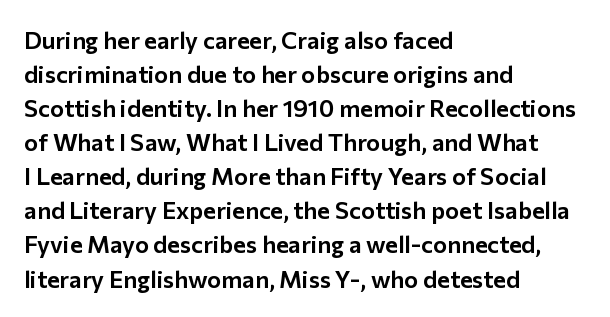
The image shows 24 px text type, upright; set left-aligned, normal line spacing (1.42x), normal letter spacing, not underlined.
